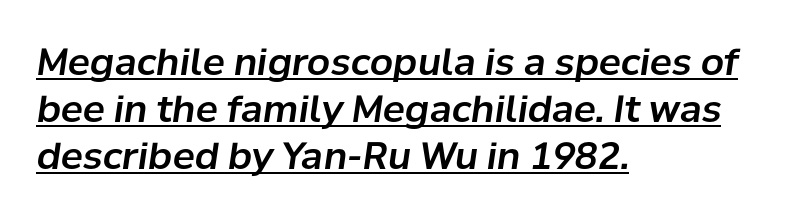
This sample has the flowing, uneven cadence of proportional lettering. Tall strokes in this sample are angled rather than plumb. Compared with typical paragraphs, the rows here are spaced about the same. This sample is left-justified, so line endings fall wherever the words run out. Underline: present. These lines keep a tight, regular rhythm from letter to letter.
